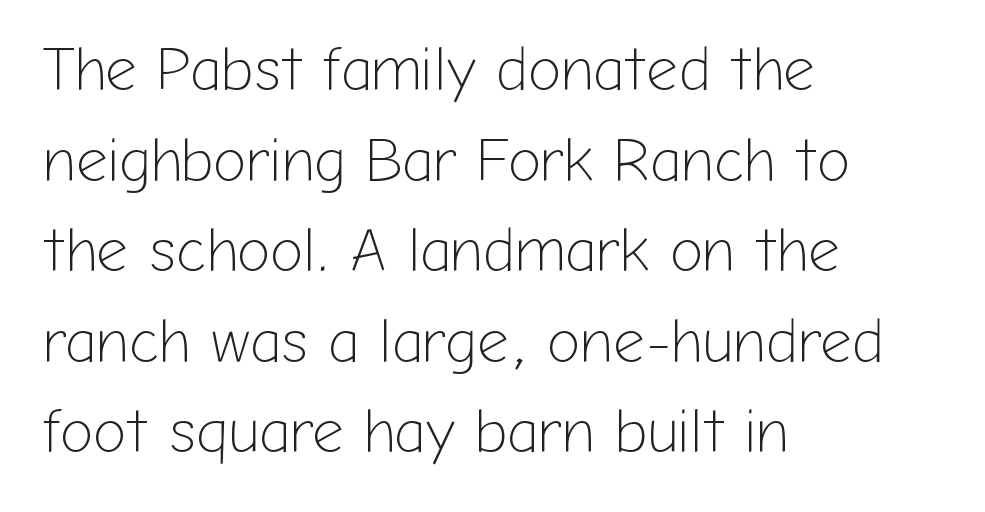
Does the type have serifs? No, each stem ends abruptly. Casual observation: everything's shoved over to the left. Quick note: underline off. Notice how descenders clear the ascenders below comfortably — that's standard leading. Tracking here is standard; glyphs follow each other at the usual distance.
